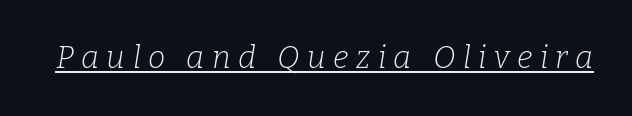
The face used here is proportionally spaced, like ordinary book or web type. Check the space under the baseline: a stroke is drawn there. Notice how the stems are inclined rather than vertical — that's the hallmark of italics. Caption: expanded tracking, letters set apart. Weight: regular or lighter. Are there feet on the stems? There are — it's a serif.
